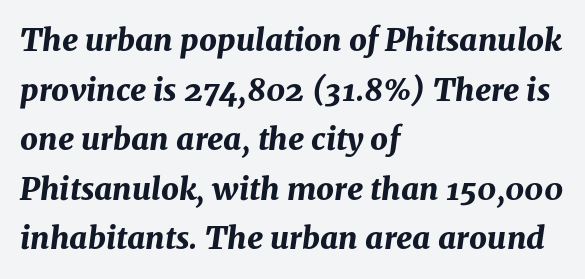
The image shows 31 px bold type, italic (leaning right); set left-aligned, normal line spacing (1.6x), normal letter spacing, not underlined; medium stroke contrast and a medium x-height.
